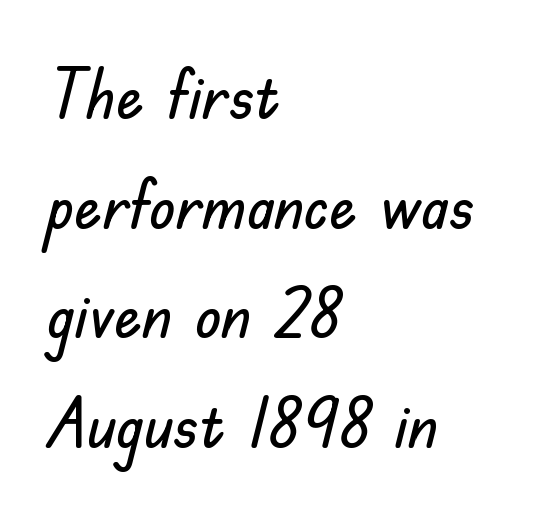
Q: Is the text italic (slanted)? A: Yes.
Q: Is the typeface a serif or a sans-serif typeface? A: Sans-serif.
Q: Is the text underlined? A: No.
Q: How is the paragraph aligned? A: Left-aligned.
Q: Is the spacing between letters normal or unusually wide? A: Normal.
Q: Is the spacing between lines tight, normal or loose? A: Normal.
Q: Width (condensed, normal, or wide)? A: Normal.
Q: Stroke contrast? A: Low.
Q: x-height? A: Small.
Q: Monospaced? A: No.
